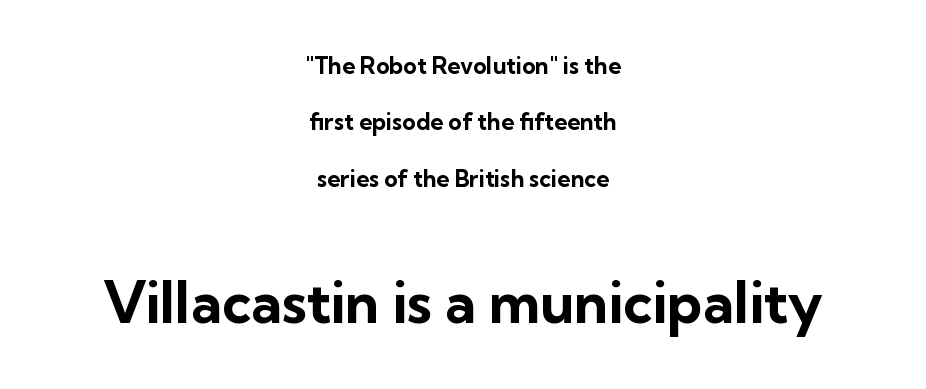
No feet cap the strokes, marking this as sans-serif type. Plenty of ink on the page — the face is bold. Compared with typical paragraphs, the rows here are farther apart. Characters remain perfectly vertical along every line. Varying glyph widths throughout — classic text-font behaviour.
